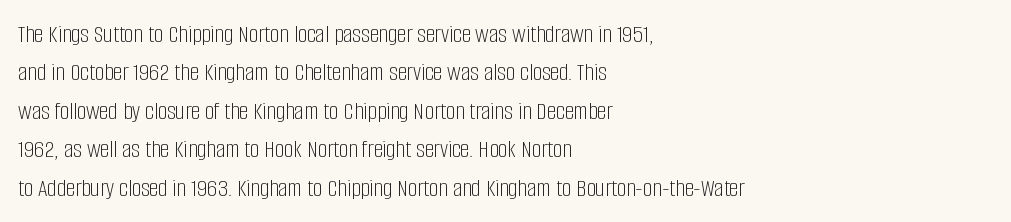
Q: Is the text bold? A: No.
Q: Is the text italic (slanted)? A: No, it is upright.
Q: Is the text underlined? A: No.
Q: How is the paragraph aligned? A: Left-aligned.
Q: Is the spacing between letters normal or unusually wide? A: Normal.
Q: Is the spacing between lines tight, normal or loose? A: Normal.
